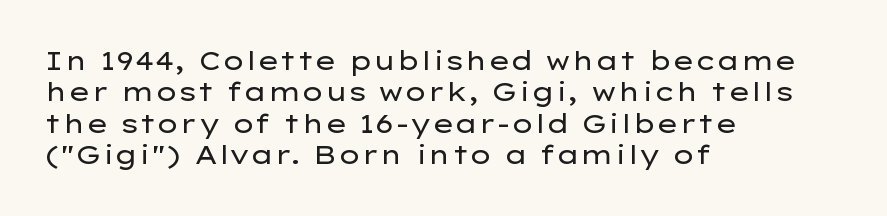
What stands out about the letter spacing? Nothing — it is the standard amount. The rendering anchors every line to the left-hand side. A light-to-regular cut is what we see here. Ordinary non-slanted type is in use.
